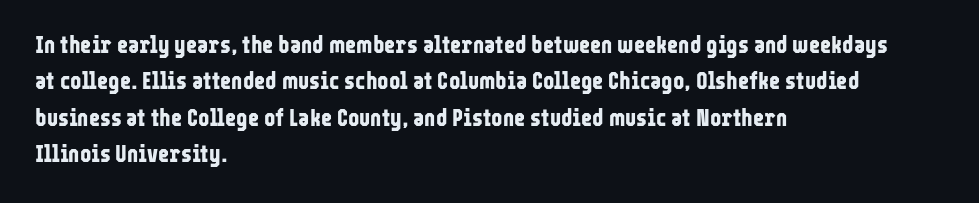
The image shows 24 px bold type, upright; set left-aligned, normal line spacing (1.52x), normal letter spacing, not underlined.
